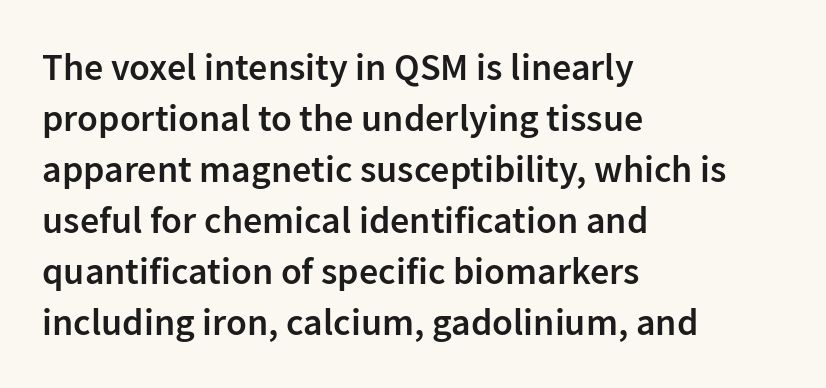
Type without underlining. The ragged edge is on the right, which tells us the setting is flush left. Compared with an ordinary text face, these strokes are moderately heavier — a semibold. The rendering uses natural spacing where letterforms have individual widths.
